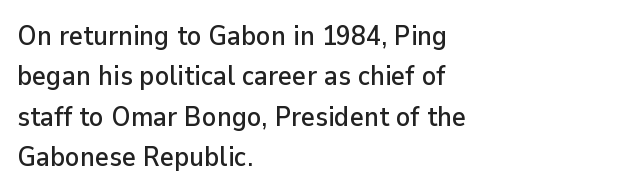
Q: Is the text italic (slanted)? A: No, it is upright.
Q: Is the text underlined? A: No.
Q: How is the paragraph aligned? A: Left-aligned.
Q: Is the spacing between letters normal or unusually wide? A: Normal.
Q: Is the spacing between lines tight, normal or loose? A: Normal.
